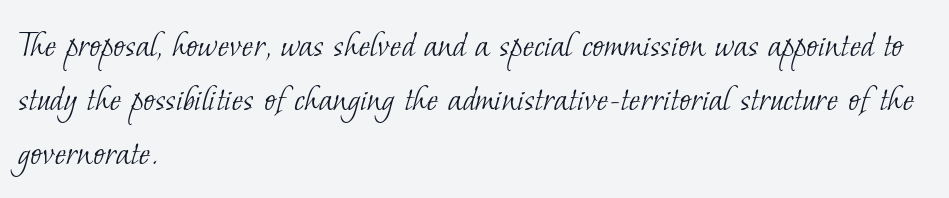
Q: Is the text bold? A: No.
Q: Is the typeface a serif or a sans-serif typeface? A: Serif.
Q: Is the text underlined? A: No.
Q: How is the paragraph aligned? A: Left-aligned.
Q: Is the spacing between letters normal or unusually wide? A: Normal.
Q: Is the spacing between lines tight, normal or loose? A: Normal.
Q: Width (condensed, normal, or wide)? A: Normal.
Q: Stroke contrast? A: Low.
Q: x-height? A: Small.
Q: Monospaced? A: No.
